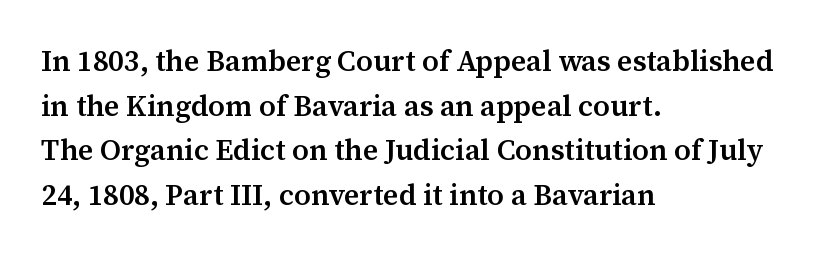
The image shows 29 px semibold serif type, upright; set left-aligned, normal line spacing (1.54x), normal letter spacing, not underlined; medium stroke contrast and a medium x-height.
